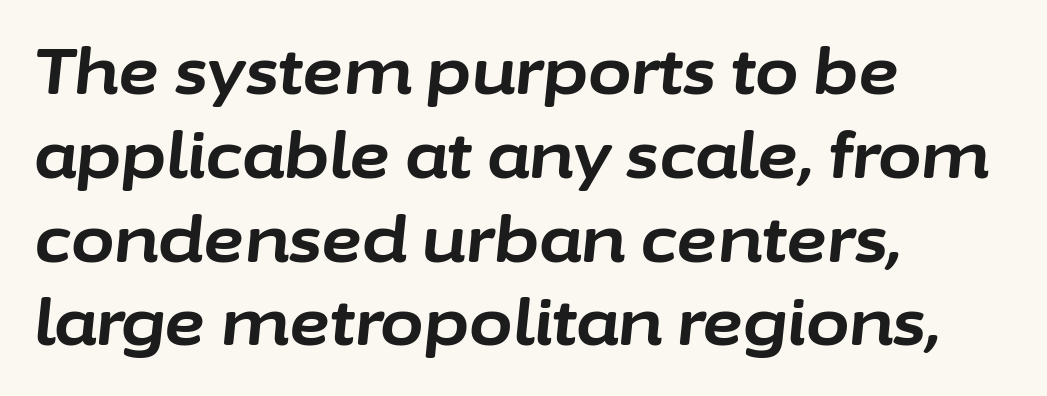
Heavy, bold letterforms. A normal amount of white space separates one row of letters from the next. Each word holds together tightly as a unit, with standard inter-letter gaps. Proportional: the letters do not fall into vertical columns.
